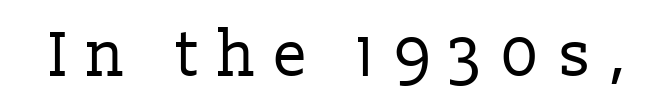
{"serif": "yes", "italic": "no", "bold": "no", "weight": "regular", "width": "normal", "stroke_contrast": "low", "x_height": "medium", "monospaced": "no", "underline": "no", "letter_spacing": "wide", "letter_spacing_em": 0.27, "glyph_px": 64}
